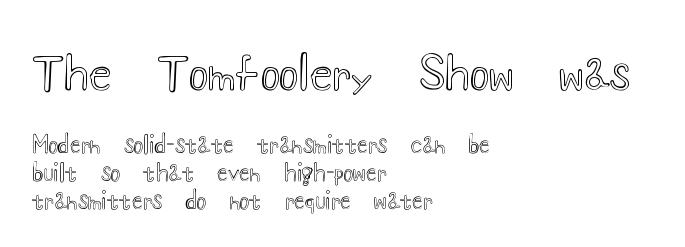
Q: Is the text italic (slanted)? A: No, it is upright.
Q: Is the text underlined? A: No.
Q: How is the paragraph aligned? A: Left-aligned.
Q: Is the spacing between letters normal or unusually wide? A: Normal.
Q: Which block of text is set in a larger size, the first (top) or the second (bottom)? A: The first (top) one.
Q: Width (condensed, normal, or wide)? A: Wide.
Q: x-height? A: Small.
Q: Monospaced? A: No.
